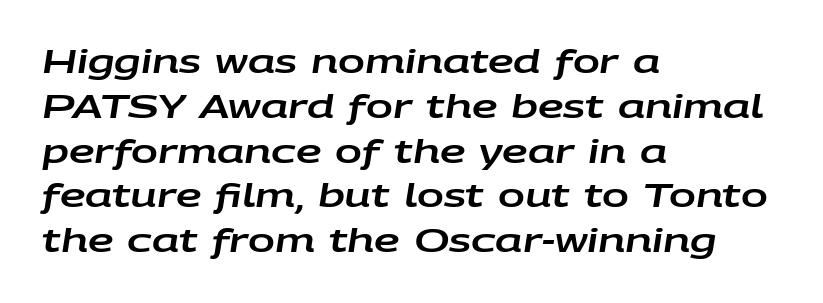
This rendering uses left alignment, leaving the right contour irregular. In terms of letterspacing, this is plain default setting. The words here are not underlined. Observe the lean: these are italic letterforms.
